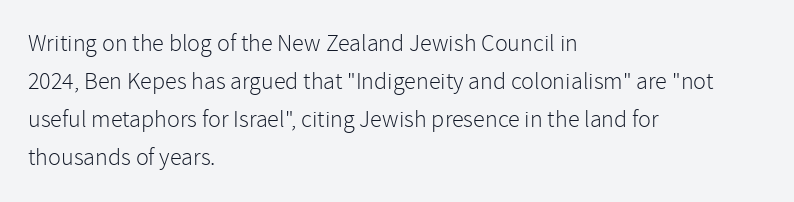
Is there much room between lines? A standard amount, neither cramped nor airy. A roman cut, with each character standing at attention. How are the letters spaced? Ordinarily, with no added tracking. This rendering features lettering with no underline. The paragraph shown leans on its left margin. The weight tops out at a normal text grade.
